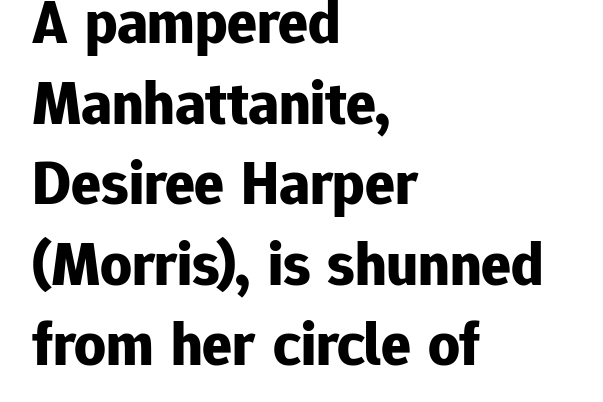
Line beginnings align vertically; line endings do not. The specimen omits any rule beneath the text block's lines. The font's upright variant was chosen for this text. The font is running at its bold setting. The letters advance in unequal steps, a hallmark of proportional type.
